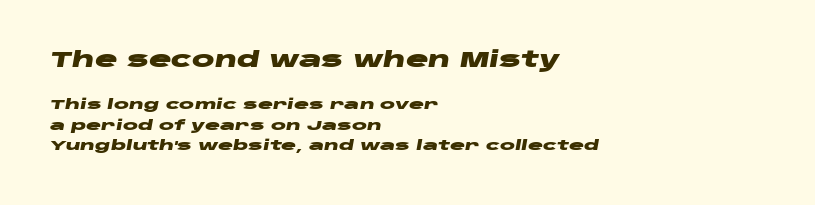
Q: Is the text bold? A: Yes.
Q: Is the text italic (slanted)? A: Yes, it leans right by about 10 degrees.
Q: Is the text underlined? A: No.
Q: How is the paragraph aligned? A: Left-aligned.
Q: Is the spacing between letters normal or unusually wide? A: Normal.
Q: Is the spacing between lines tight, normal or loose? A: Normal.
Q: Which block of text is set in a larger size, the first (top) or the second (bottom)? A: The first (top) one.
